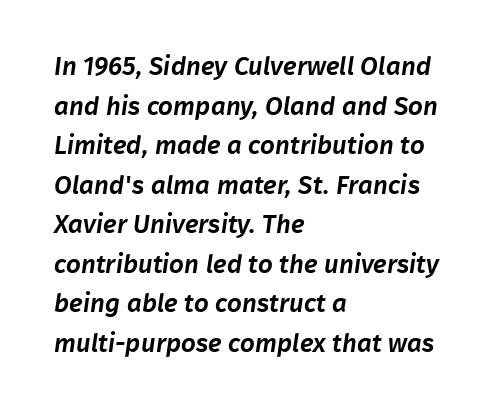
{"underline": "no", "align": "left", "line_spacing": "normal", "line_spacing_ratio": 1.52, "letter_spacing": "normal", "letter_spacing_em": 0.0, "glyph_px": 26}
